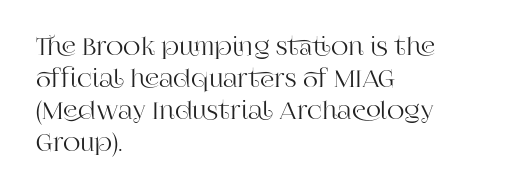
The image shows 24 px text type, upright; set left-aligned, normal line spacing (1.34x), normal letter spacing, not underlined.
